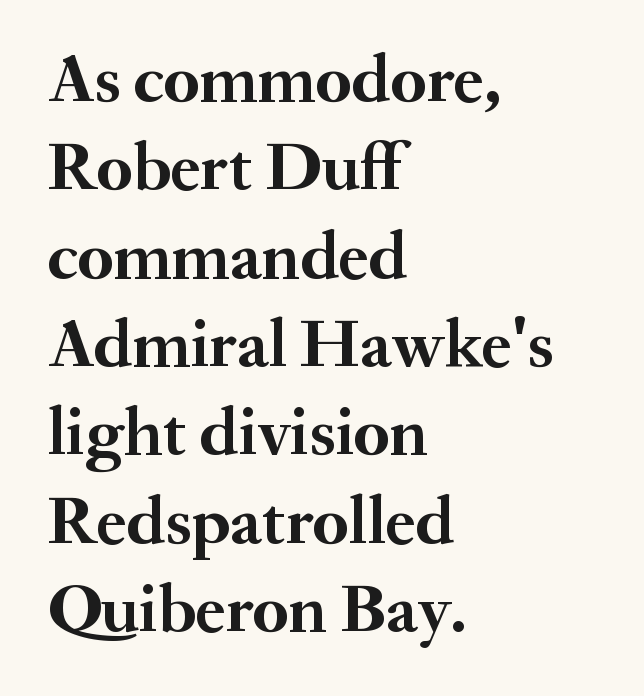
The image shows 69 px semibold serif type, upright; set left-aligned, normal line spacing (1.28x), normal letter spacing, not underlined; medium stroke contrast and a small x-height.
